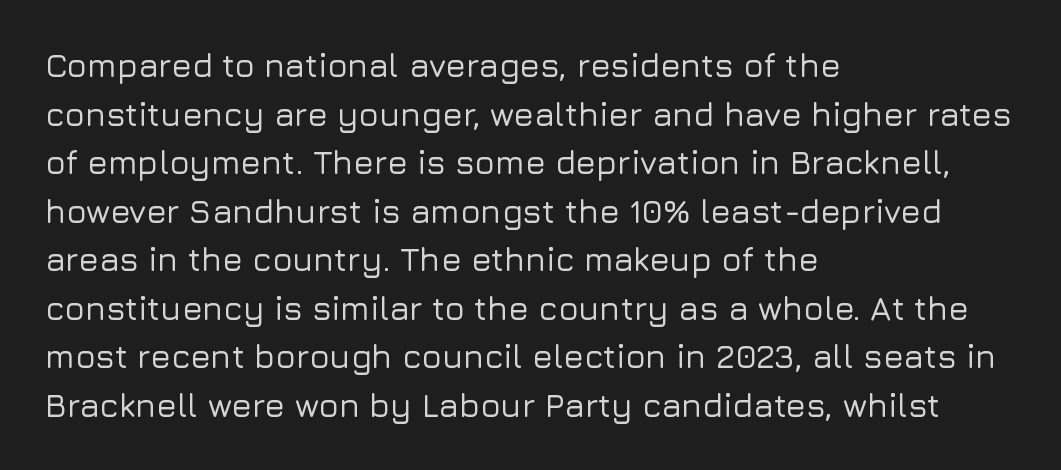
The image shows 33 px sans-serif type, upright; set left-aligned, normal line spacing (1.47x), normal letter spacing, not underlined; low stroke contrast and a medium x-height.
